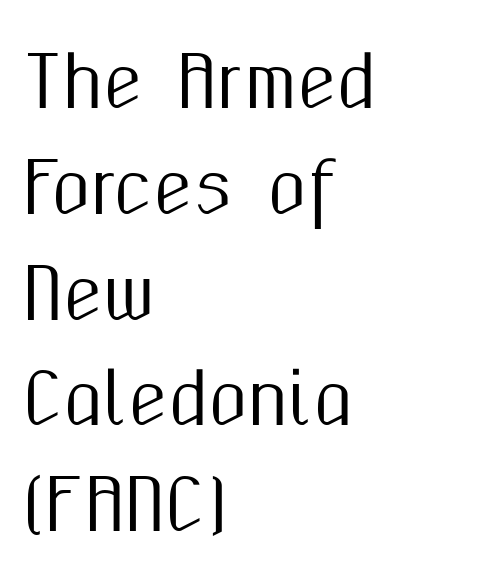
Compared with typical paragraphs, the rows here are spaced about the same. Typeset ragged right — the left edge is the straight one. The text was rendered using a sans face with plain stroke endings. A roman cut, with each character standing at attention.
